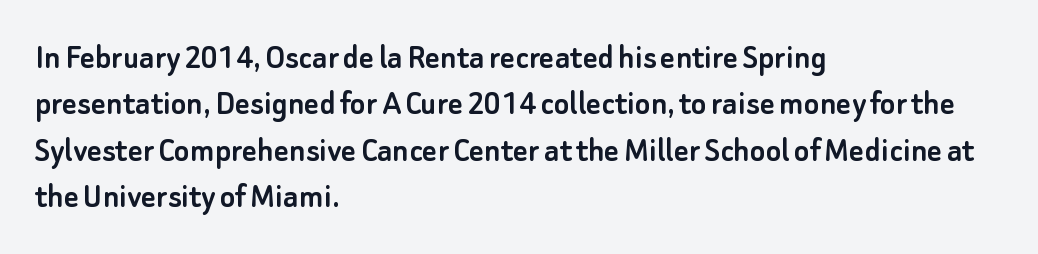
The rag falls on the right side of this text block. Check where the strokes stop: nothing finishes them off — pure sans. Every stem runs plumb, perpendicular to the baseline. One glance says typical: line gaps are just what's usual. Is this a fixed-width face? No — the glyphs have proportional, varying widths. This rendering leaves character spacing at its baseline value.
